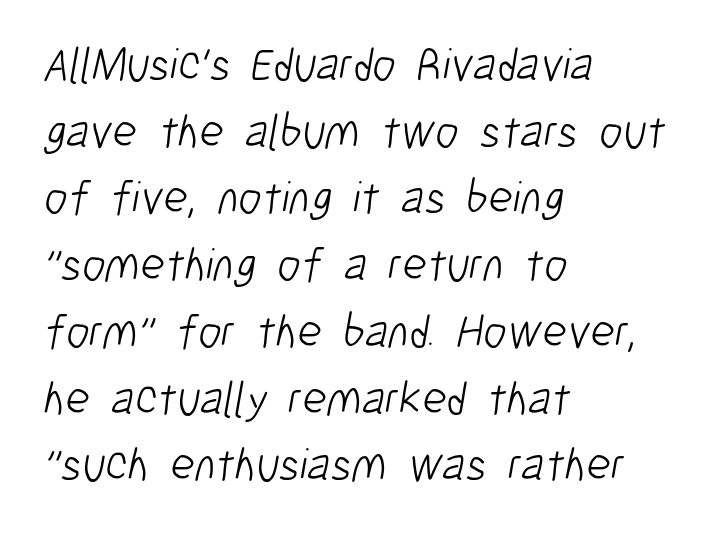
The typeface has the unassuming heft of standard copy or less. The gap between lines stays unmarked. Line spacing here is normal. One-word summary of the alignment: left. Observe the ordinary spacing: letters are neighbours, not strangers.
